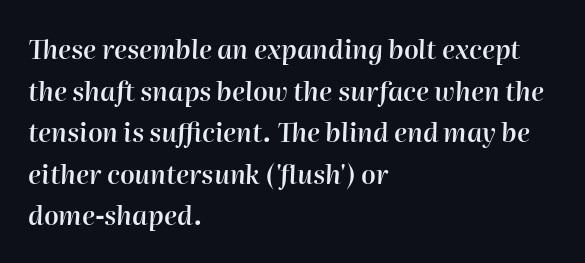
Q: Is the text bold? A: Semi-bold.
Q: Is the text italic (slanted)? A: Yes, it leans right by about 2 degrees.
Q: Is the text underlined? A: No.
Q: How is the paragraph aligned? A: Left-aligned.
Q: Is the spacing between letters normal or unusually wide? A: Normal.
Q: Is the spacing between lines tight, normal or loose? A: Normal.
